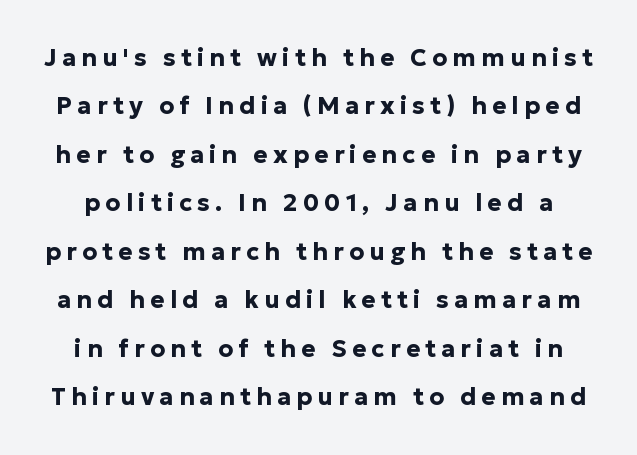
Q: Is the text bold? A: Yes.
Q: Is the text italic (slanted)? A: No, it is upright.
Q: Is the text underlined? A: No.
Q: Is the spacing between letters normal or unusually wide? A: Unusually wide.
Q: Is the spacing between lines tight, normal or loose? A: Loose.
